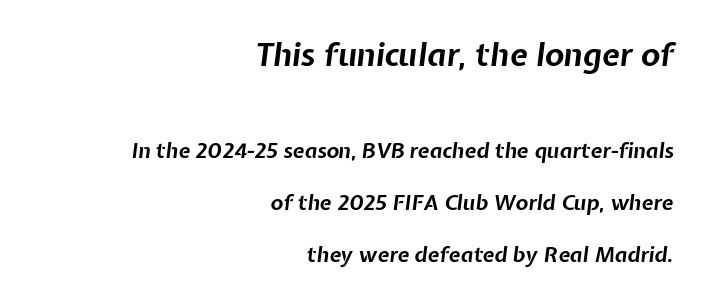
{"italic": "yes", "lean": "right", "slant_degrees": 7, "bold": "yes", "weight": "bold", "width": "normal", "stroke_contrast": "low", "x_height": "medium", "monospaced": "no", "underline": "no", "align": "right", "line_spacing": "loose", "line_spacing_ratio": 2.46, "letter_spacing": "normal", "letter_spacing_em": 0.0, "larger_block": "first", "size_ratio": 1.52, "glyph_px": 32}
